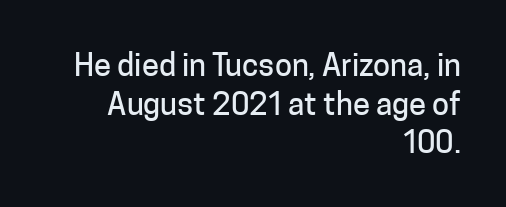
{"serif": "no", "italic": "no", "width": "normal", "stroke_contrast": "low", "x_height": "medium", "monospaced": "no", "underline": "no", "align": "right", "line_spacing": "normal", "line_spacing_ratio": 1.25, "letter_spacing": "normal", "letter_spacing_em": 0.0, "glyph_px": 31}
